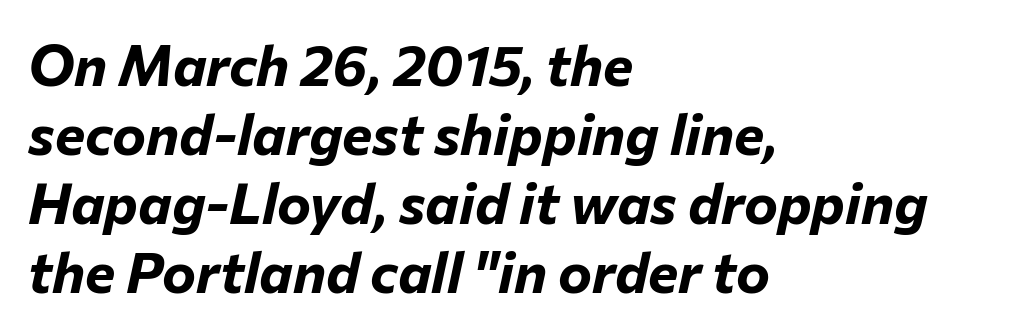
{"italic": "yes", "lean": "right", "slant_degrees": 12, "bold": "yes", "weight": "bold", "width": "normal", "stroke_contrast": "low", "x_height": "medium", "monospaced": "no", "underline": "no", "align": "left", "line_spacing_ratio": 1.21, "letter_spacing": "normal", "letter_spacing_em": 0.0, "glyph_px": 57}
